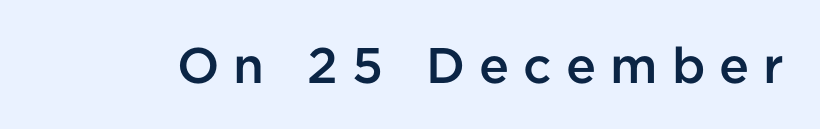
The image shows 50 px semibold sans-serif type, upright; set unusually wide letter spacing (+0.28 em), not underlined; low stroke contrast and a medium x-height.
